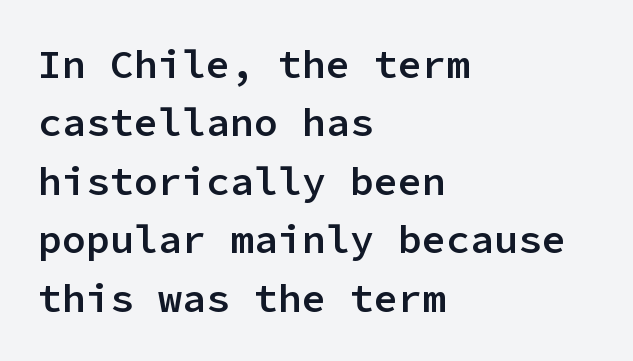
{"serif": "no", "italic": "no", "bold": "semi", "weight": "semibold", "width": "normal", "stroke_contrast": "low", "x_height": "medium", "monospaced": "yes", "underline": "no", "align": "left", "line_spacing": "normal", "line_spacing_ratio": 1.46, "letter_spacing": "normal", "letter_spacing_em": 0.0, "glyph_px": 40}
